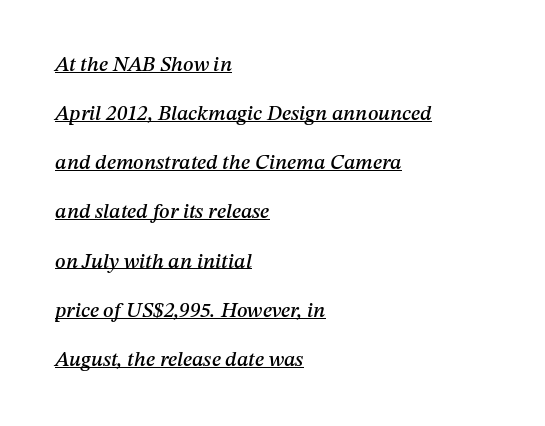
A typesetter would call this leading open, well beyond the default. Left-aligned paragraph, ragged on the right. Yep, that's italic — everything's leaning. Students, note that the glyphs here touch the page at normal intervals. Students, observe the line beneath the letters — that is underlining.
